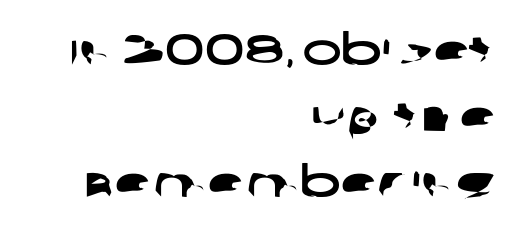
Q: Is the typeface a serif or a sans-serif typeface? A: Sans-serif.
Q: Is the text underlined? A: No.
Q: How is the paragraph aligned? A: Right-aligned.
Q: Is the spacing between letters normal or unusually wide? A: Normal.
Q: Is the spacing between lines tight, normal or loose? A: Normal.
Q: Width (condensed, normal, or wide)? A: Wide.
Q: Stroke contrast? A: Low.
Q: x-height? A: Large.
Q: Monospaced? A: No.
